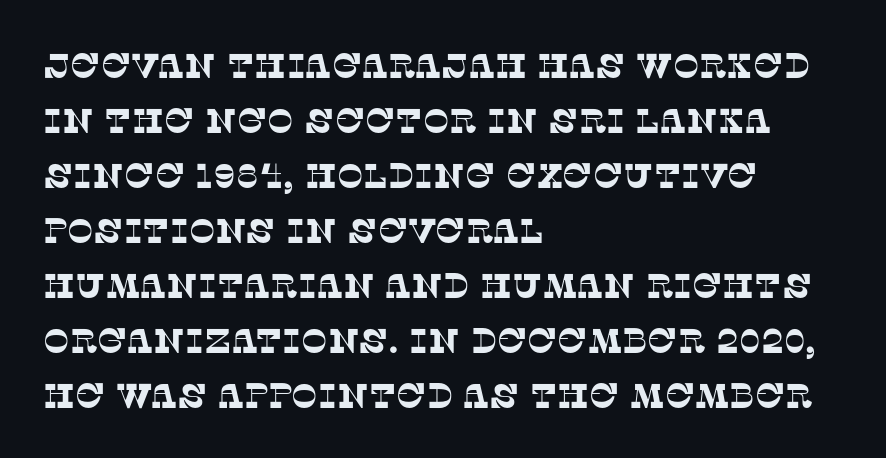
Line starts are locked; line ends wander. These lines are rendered in a variable-pitch font. Each new line begins a customary step beneath the previous one. Default kerning and tracking; the words read as compact shapes.
